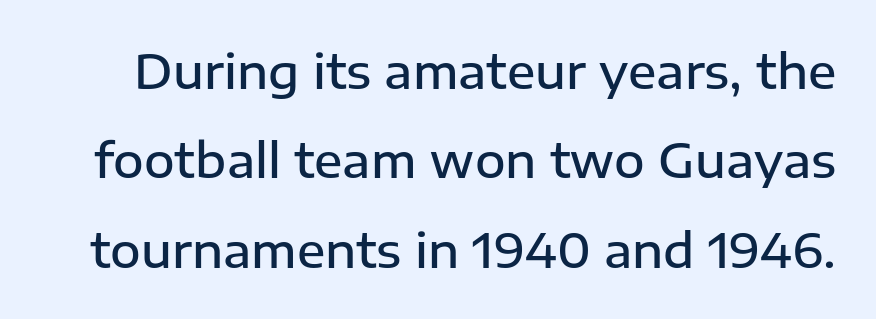
The image shows 47 px semibold sans-serif type, upright; set loose line spacing (1.9x), normal letter spacing, not underlined; low stroke contrast and a medium x-height.
